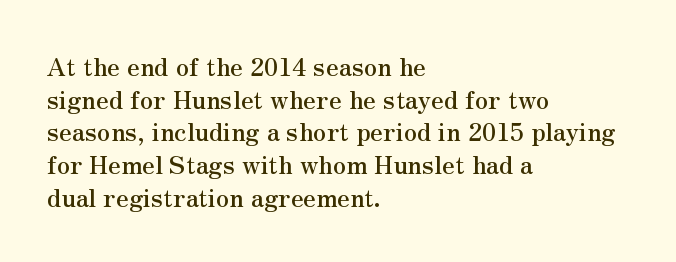
The image shows 25 px text type, upright; set left-aligned, normal line spacing (1.31x), normal letter spacing, not underlined.
